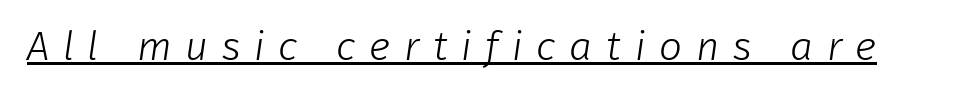
The image shows 41 px light sans-serif type; set unusually wide letter spacing (+0.33 em), underlined; low stroke contrast and a medium x-height.
